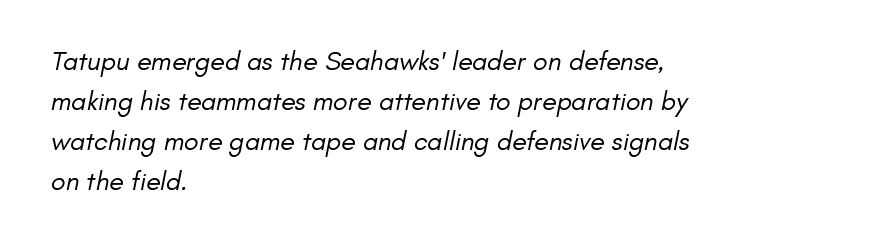
The lines are quadded left. A normal amount of white space separates one row of letters from the next. A clean baseline with only descenders dipping below it. Ink coverage per letter is moderate at most.
